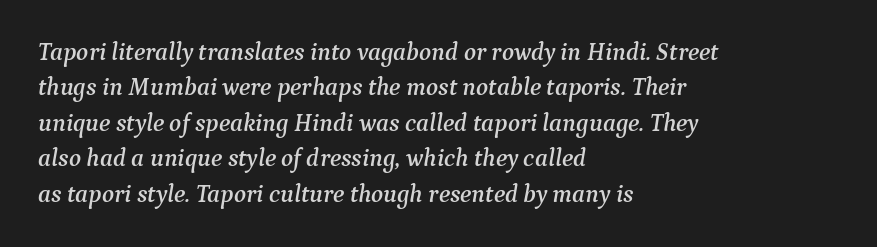
Q: Is the text italic (slanted)? A: Yes, it leans right by about 9 degrees.
Q: Is the text underlined? A: No.
Q: How is the paragraph aligned? A: Left-aligned.
Q: Is the spacing between letters normal or unusually wide? A: Normal.
Q: Is the spacing between lines tight, normal or loose? A: Normal.
